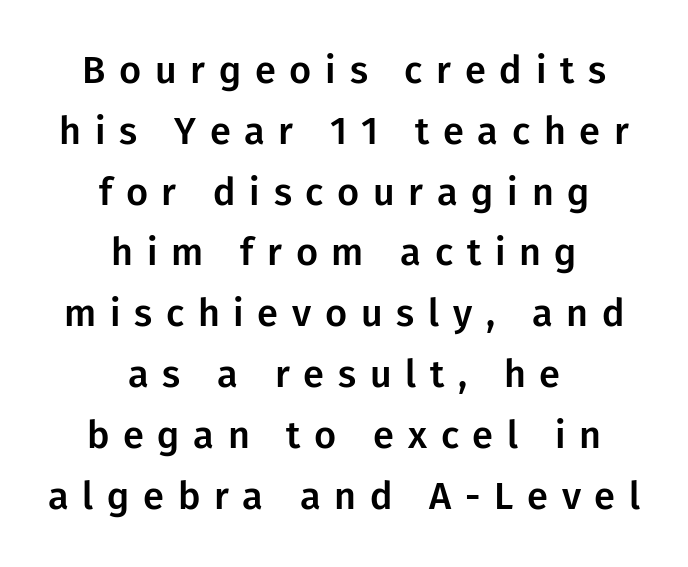
These lines are centered, leaving both edges ragged. The rendering inserts visible extra space after every character. Italic? Not at all — the glyphs are vertical. Reading down the column, the eye jumps a familiar distance to each next line. These lines are composed in type without serifs.
